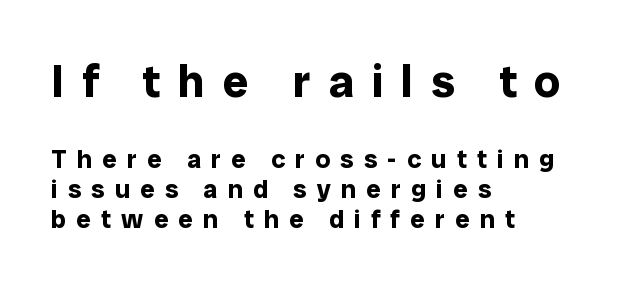
The image shows 46 px bold sans-serif type, upright; set left-aligned, line spacing 1.17x, unusually wide letter spacing (+0.39 em), not underlined; the first (top) block is 1.77x larger; low stroke contrast and a medium x-height.
